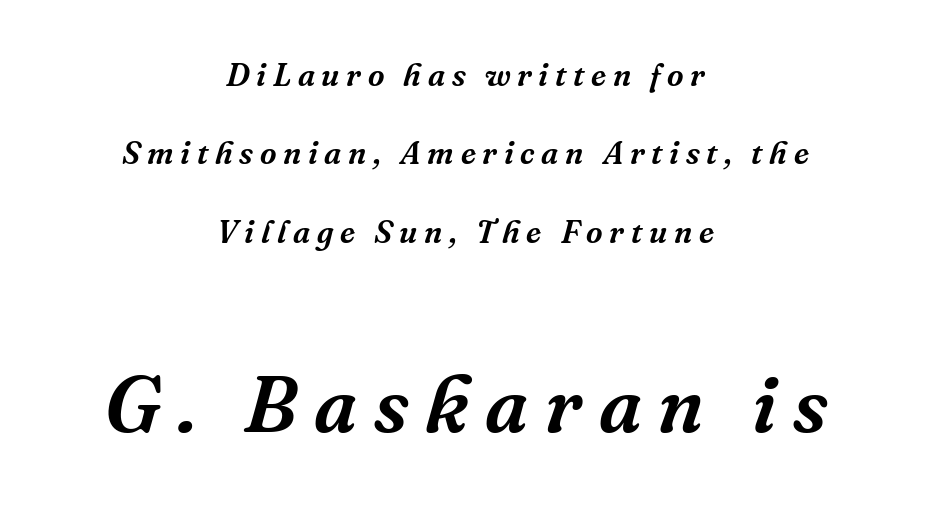
{"serif": "yes", "italic": "yes", "lean": "right", "slant_degrees": 16, "width": "normal", "stroke_contrast": "medium", "x_height": "medium", "monospaced": "no", "underline": "no", "align": "center", "line_spacing": "loose", "line_spacing_ratio": 2.45, "letter_spacing": "wide", "letter_spacing_em": 0.21, "larger_block": "second", "size_ratio": 2.5, "glyph_px": 80}
